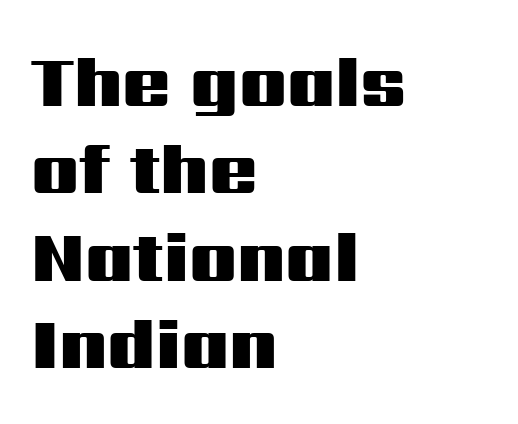
{"serif": "no", "italic": "no", "bold": "yes", "weight": "heavy", "width": "wide", "stroke_contrast": "medium", "x_height": "medium", "monospaced": "no", "underline": "no", "align": "left", "line_spacing_ratio": 1.23, "letter_spacing": "normal", "letter_spacing_em": 0.0, "glyph_px": 71}
